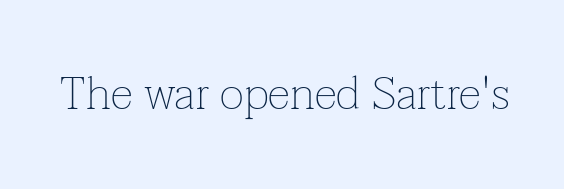
Q: Is the text bold? A: No.
Q: Is the text italic (slanted)? A: No, it is upright.
Q: Is the typeface a serif or a sans-serif typeface? A: Serif.
Q: Is the text underlined? A: No.
Q: Is the spacing between letters normal or unusually wide? A: Normal.
Q: Width (condensed, normal, or wide)? A: Normal.
Q: Stroke contrast? A: Low.
Q: x-height? A: Medium.
Q: Monospaced? A: No.
